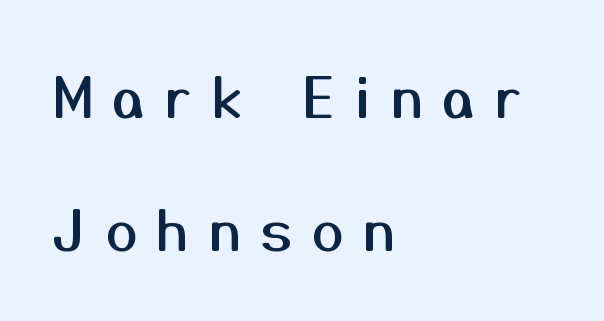
The image shows 56 px sans-serif type, upright; set left-aligned, loose line spacing (2.37x), unusually wide letter spacing (+0.36 em), not underlined; medium stroke contrast and a medium x-height.
